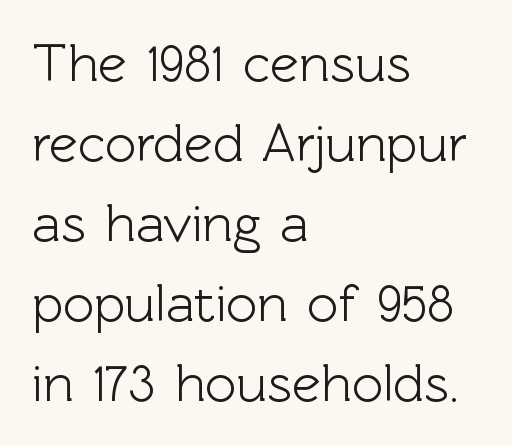
{"serif": "no", "italic": "no", "width": "normal", "x_height": "medium", "monospaced": "no", "underline": "no", "align": "left", "line_spacing": "normal", "line_spacing_ratio": 1.48, "letter_spacing": "normal", "letter_spacing_em": 0.0, "glyph_px": 54}
